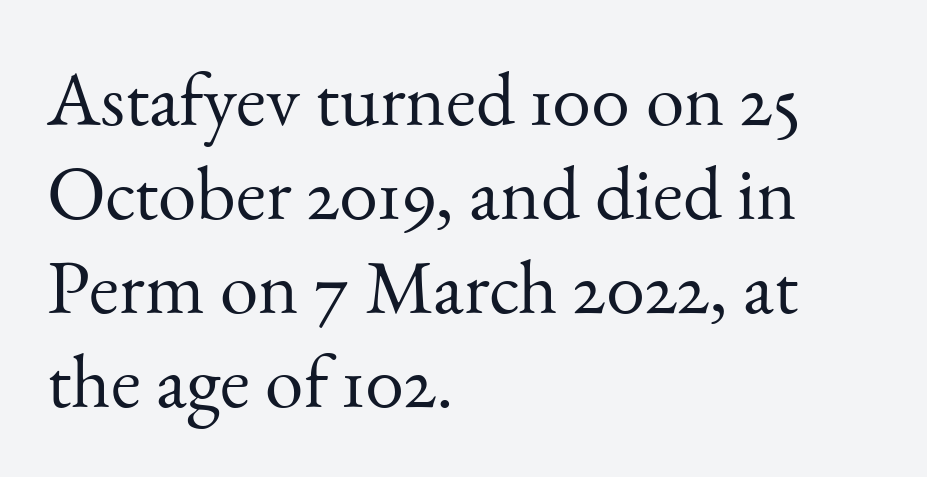
Q: Is the text bold? A: No.
Q: Is the text italic (slanted)? A: No, it is upright.
Q: Is the typeface a serif or a sans-serif typeface? A: Serif.
Q: Is the text underlined? A: No.
Q: How is the paragraph aligned? A: Left-aligned.
Q: Is the spacing between letters normal or unusually wide? A: Normal.
Q: Width (condensed, normal, or wide)? A: Normal.
Q: Stroke contrast? A: Medium.
Q: x-height? A: Small.
Q: Monospaced? A: No.
